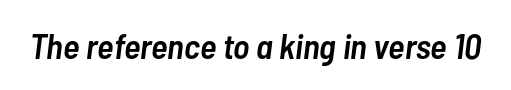
Q: Is the text bold? A: Semi-bold.
Q: Is the text italic (slanted)? A: Yes, it leans right by about 7 degrees.
Q: Is the text underlined? A: No.
Q: Is the spacing between letters normal or unusually wide? A: Normal.
Q: Width (condensed, normal, or wide)? A: Condensed.
Q: Stroke contrast? A: Low.
Q: x-height? A: Medium.
Q: Monospaced? A: No.
